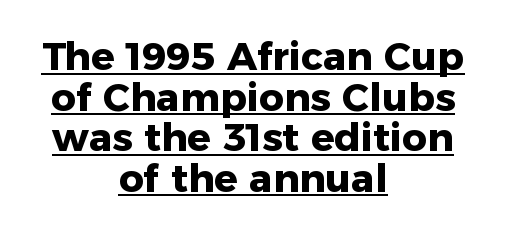
Each line of the rendering has a horizontal stroke beneath the glyphs. Baseline-to-baseline distance is barely more than the letter height. The line texture is even and compact thanks to regular tracking. The passage shown is typeset with a sans-serif family. Alignment: centered. Emphasis by weight is at full strength: bold.
